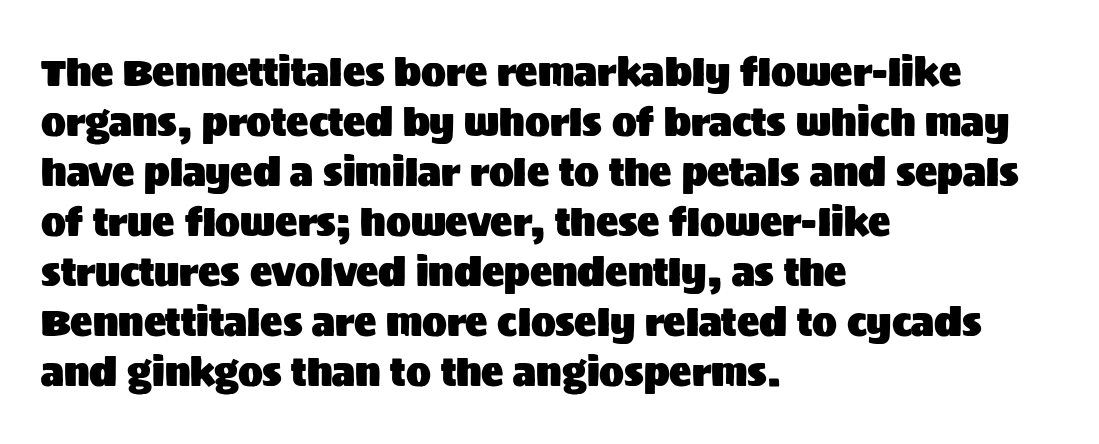
{"serif": "no", "italic": "no", "width": "normal", "stroke_contrast": "medium", "x_height": "large", "monospaced": "no", "underline": "no", "align": "left", "line_spacing": "normal", "line_spacing_ratio": 1.35, "letter_spacing": "normal", "letter_spacing_em": 0.0, "glyph_px": 37}
